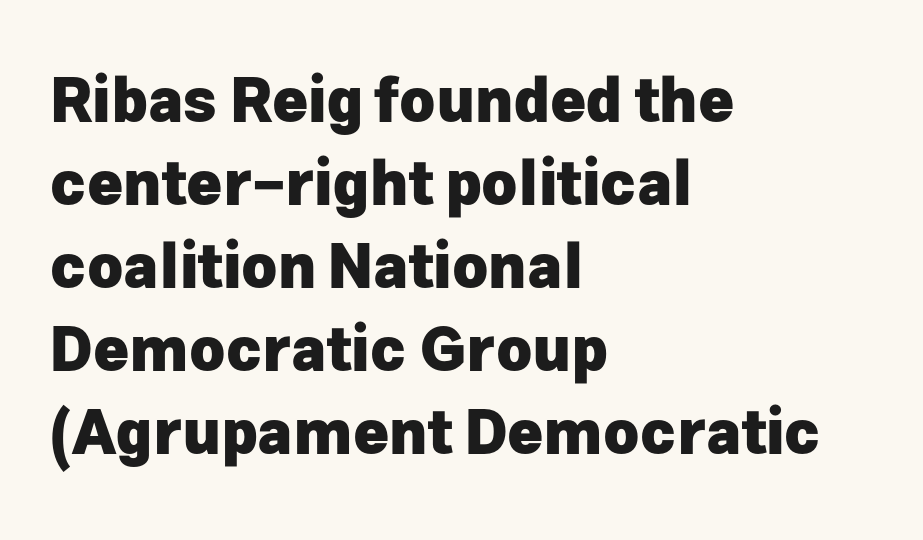
{"serif": "no", "italic": "no", "bold": "yes", "weight": "heavy", "width": "normal", "stroke_contrast": "low", "x_height": "medium", "monospaced": "no", "underline": "no", "align": "left", "line_spacing": "normal", "line_spacing_ratio": 1.36, "letter_spacing": "normal", "letter_spacing_em": 0.0, "glyph_px": 61}
